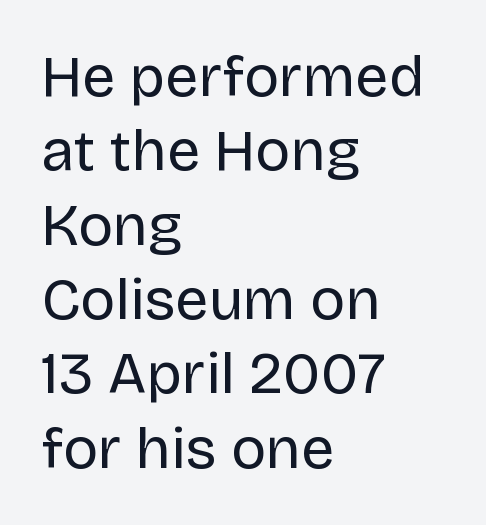
The image shows 59 px regular-weight sans-serif type, upright; set left-aligned, normal line spacing (1.26x), normal letter spacing, not underlined; low stroke contrast and a large x-height.
